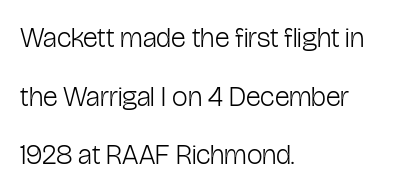
Look at the bottom of the vertical strokes: they stop flat, with no serifs. Does extra space separate the letters? No, they use regular spacing. Which margin do the lines hug? The left one — the right edge is uneven. You could fit nearly another row in the gap between these rows.
